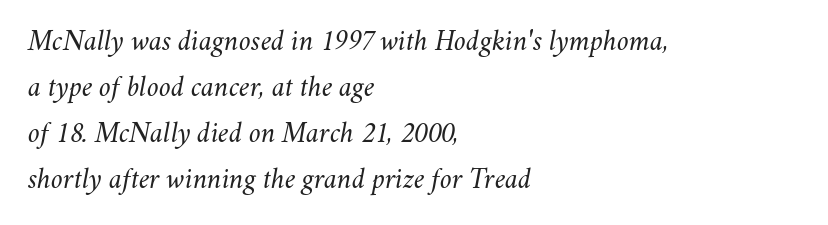
The image shows 30 px light type, italic (leaning right); set left-aligned, normal line spacing (1.53x), normal letter spacing, not underlined; medium stroke contrast and a small x-height.
